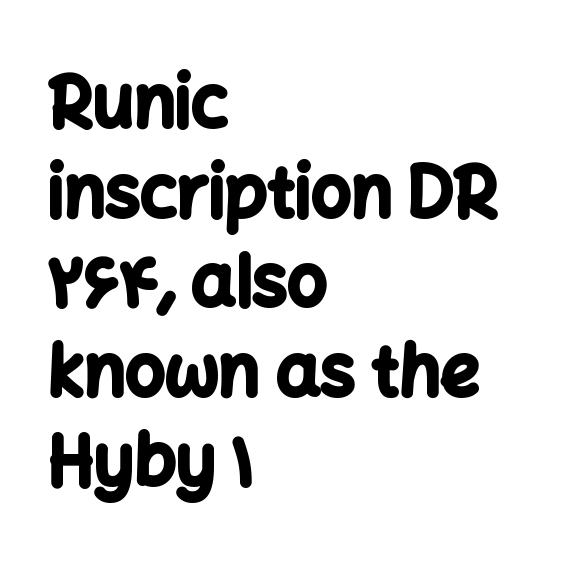
Compared with a centered layout, this one pins lines to the left instead. Nobody touched the tracking dial on this one. Typographic density is high because the face is bold. No feet cap the strokes, marking this as sans-serif type.
